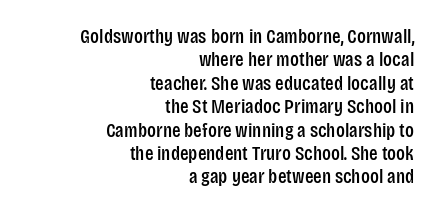
Q: Is the text italic (slanted)? A: No, it is upright.
Q: Is the text underlined? A: No.
Q: How is the paragraph aligned? A: Right-aligned.
Q: Is the spacing between letters normal or unusually wide? A: Normal.
